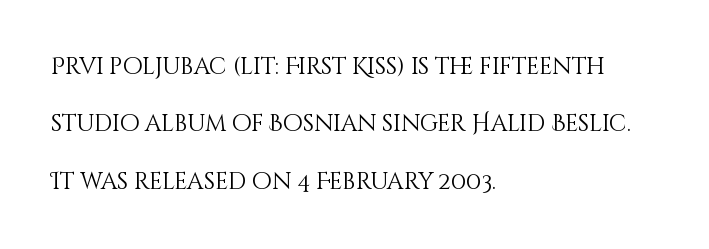
Q: Is the text bold? A: No.
Q: Is the text italic (slanted)? A: No, it is upright.
Q: Is the text underlined? A: No.
Q: How is the paragraph aligned? A: Left-aligned.
Q: Is the spacing between letters normal or unusually wide? A: Normal.
Q: Is the spacing between lines tight, normal or loose? A: Loose.
